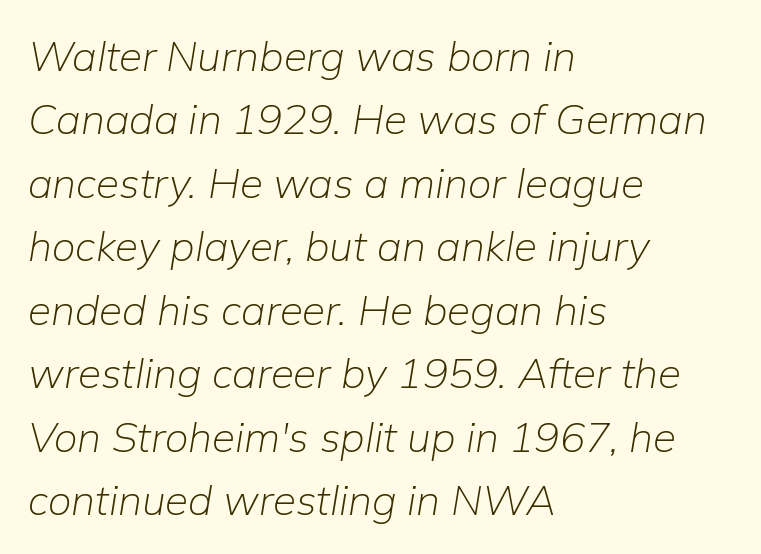
Q: Is the text bold? A: No.
Q: Is the text italic (slanted)? A: Yes, it leans right by about 9 degrees.
Q: Is the text underlined? A: No.
Q: How is the paragraph aligned? A: Left-aligned.
Q: Is the spacing between letters normal or unusually wide? A: Normal.
Q: Is the spacing between lines tight, normal or loose? A: Normal.
Q: Width (condensed, normal, or wide)? A: Normal.
Q: Stroke contrast? A: Low.
Q: x-height? A: Medium.
Q: Monospaced? A: No.
